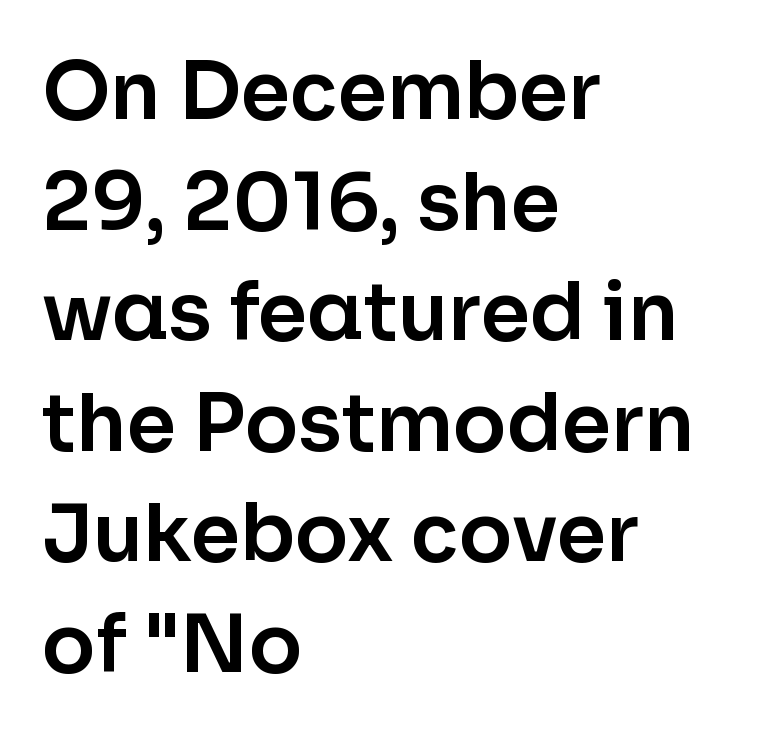
Q: Is the text italic (slanted)? A: No, it is upright.
Q: Is the typeface a serif or a sans-serif typeface? A: Sans-serif.
Q: Is the text underlined? A: No.
Q: How is the paragraph aligned? A: Left-aligned.
Q: Is the spacing between letters normal or unusually wide? A: Normal.
Q: Is the spacing between lines tight, normal or loose? A: Normal.
Q: Width (condensed, normal, or wide)? A: Normal.
Q: Stroke contrast? A: Low.
Q: x-height? A: Medium.
Q: Monospaced? A: No.
